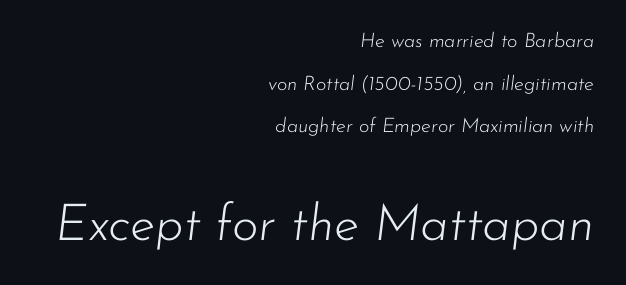
Leading: increased. The setting favours the right margin, as signatures and pull-quotes sometimes do. The second block has been scaled up relative to the first. A typesetter would call this proportional, since set widths differ per character. The letterforms sit shoulder to shoulder at normal distance. Characters are canted at an angle relative to the baseline's perpendicular.
